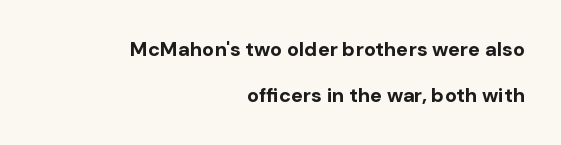
The image shows 20 px bold type, upright; set right-aligned, loose line spacing (2.28x), normal letter spacing, not underlined.
